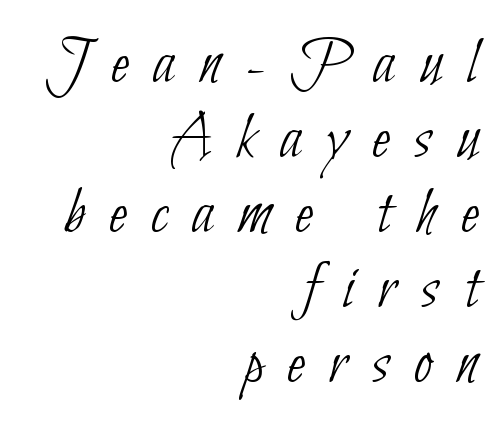
{"serif": "no", "bold": "no", "weight": "thin", "width": "condensed", "stroke_contrast": "low", "x_height": "small", "monospaced": "no", "underline": "no", "align": "right", "line_spacing": "tight", "line_spacing_ratio": 1.12, "letter_spacing": "wide", "letter_spacing_em": 0.37, "glyph_px": 67}
